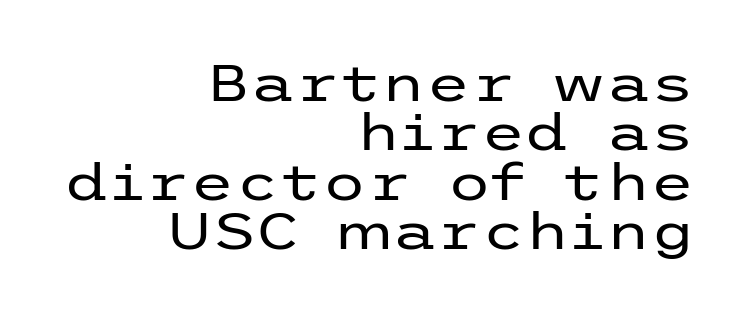
Q: Is the text bold? A: No.
Q: Is the text italic (slanted)? A: No, it is upright.
Q: Is the typeface a serif or a sans-serif typeface? A: Sans-serif.
Q: Is the text underlined? A: No.
Q: How is the paragraph aligned? A: Right-aligned.
Q: Is the spacing between letters normal or unusually wide? A: Normal.
Q: Is the spacing between lines tight, normal or loose? A: Tight.
Q: Width (condensed, normal, or wide)? A: Wide.
Q: Stroke contrast? A: Low.
Q: x-height? A: Medium.
